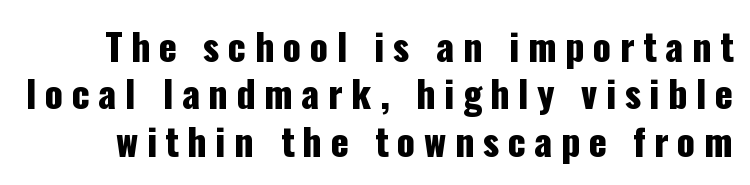
The image shows 37 px condensed sans-serif type, upright; set normal line spacing (1.28x), unusually wide letter spacing (+0.23 em), not underlined; low stroke contrast and a medium x-height.
